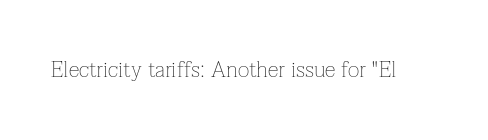
The space directly below the letters is spotless. Quick note: not italic, upright. The line texture is even and compact thanks to regular tracking. These glyphs show unthickened strokes, regular width or finer.
